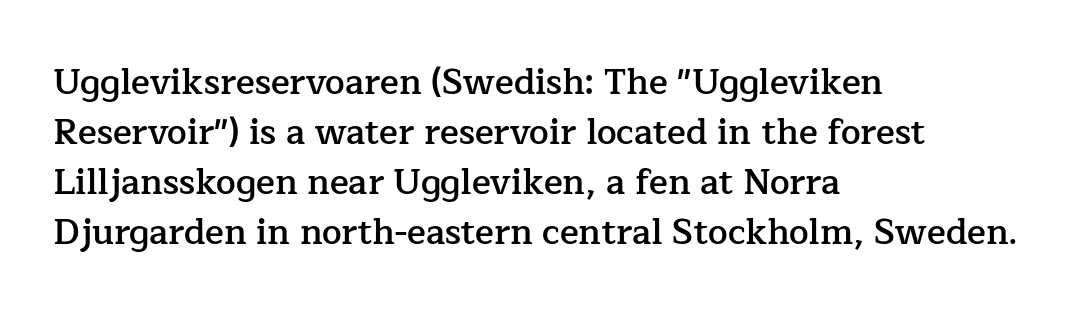
Q: Is the text bold? A: Semi-bold.
Q: Is the text italic (slanted)? A: No, it is upright.
Q: Is the typeface a serif or a sans-serif typeface? A: Serif.
Q: Is the text underlined? A: No.
Q: How is the paragraph aligned? A: Left-aligned.
Q: Is the spacing between letters normal or unusually wide? A: Normal.
Q: Is the spacing between lines tight, normal or loose? A: Normal.
Q: Width (condensed, normal, or wide)? A: Normal.
Q: Stroke contrast? A: Low.
Q: x-height? A: Medium.
Q: Monospaced? A: No.
